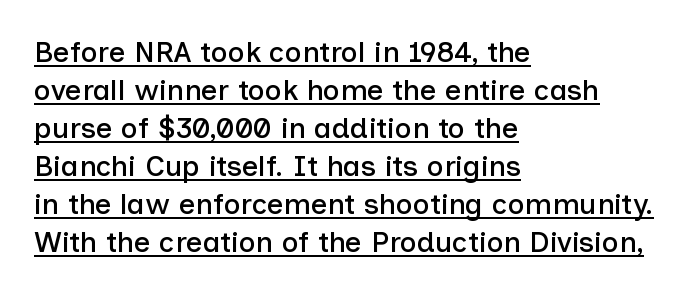
Q: Is the text italic (slanted)? A: No, it is upright.
Q: Is the typeface a serif or a sans-serif typeface? A: Sans-serif.
Q: Is the text underlined? A: Yes.
Q: How is the paragraph aligned? A: Left-aligned.
Q: Is the spacing between letters normal or unusually wide? A: Normal.
Q: Is the spacing between lines tight, normal or loose? A: Normal.
Q: Width (condensed, normal, or wide)? A: Normal.
Q: Stroke contrast? A: Low.
Q: x-height? A: Medium.
Q: Monospaced? A: No.
